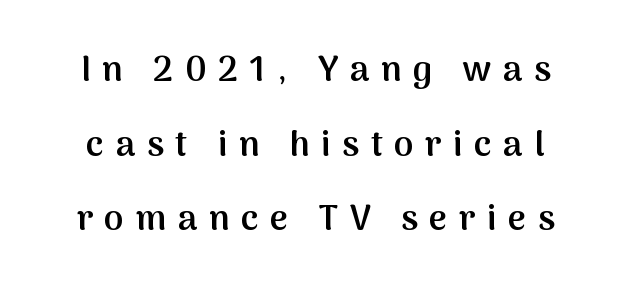
The image shows 35 px semibold sans-serif type, upright; set loose line spacing (2.13x), unusually wide letter spacing (+0.33 em), not underlined; medium stroke contrast and a medium x-height.
